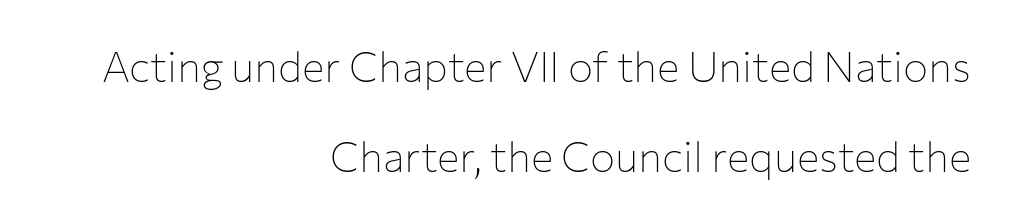
Q: Is the text bold? A: No.
Q: Is the text italic (slanted)? A: No, it is upright.
Q: Is the typeface a serif or a sans-serif typeface? A: Sans-serif.
Q: Is the text underlined? A: No.
Q: How is the paragraph aligned? A: Right-aligned.
Q: Is the spacing between letters normal or unusually wide? A: Normal.
Q: Is the spacing between lines tight, normal or loose? A: Loose.
Q: Width (condensed, normal, or wide)? A: Normal.
Q: Stroke contrast? A: Low.
Q: x-height? A: Medium.
Q: Monospaced? A: No.
